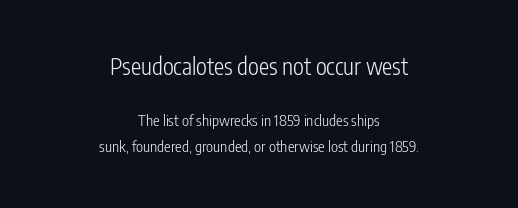
Inter-character spacing is left at the font's built-in metrics. The face used here appears at its bigger size in the upper chunk. This is the regular roman posture of the typeface. The lines in this sample share a center point and differ in where they start and stop. The passage shown is not bold in any degree. The strip under each line holds only bare page.
